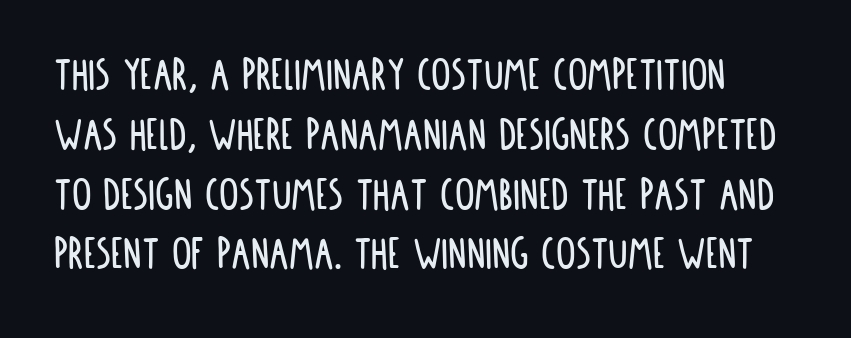
The image shows 49 px condensed sans-serif type, upright; set line spacing 1.22x, normal letter spacing, not underlined; low stroke contrast and a large x-height.
